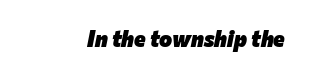
Plain, unruled lines of type. Nobody touched the tracking dial on this one. Each glyph is drawn with heavy, bold strokes. The typography opts for an oblique posture over an upright one.
